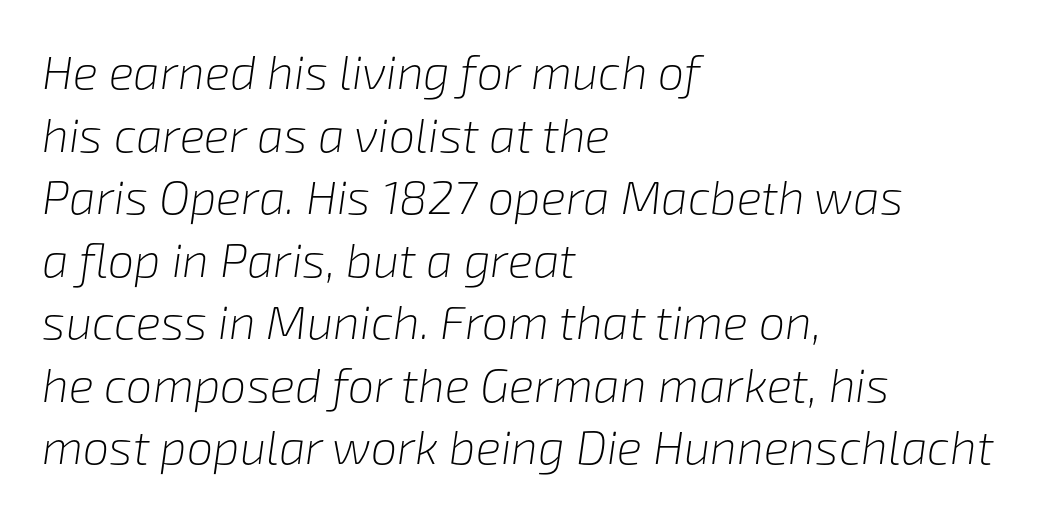
Q: Is the text bold? A: No.
Q: Is the text italic (slanted)? A: Yes, it leans right by about 8 degrees.
Q: Is the text underlined? A: No.
Q: How is the paragraph aligned? A: Left-aligned.
Q: Is the spacing between letters normal or unusually wide? A: Normal.
Q: Is the spacing between lines tight, normal or loose? A: Normal.
Q: Width (condensed, normal, or wide)? A: Normal.
Q: Stroke contrast? A: Low.
Q: x-height? A: Medium.
Q: Monospaced? A: No.
